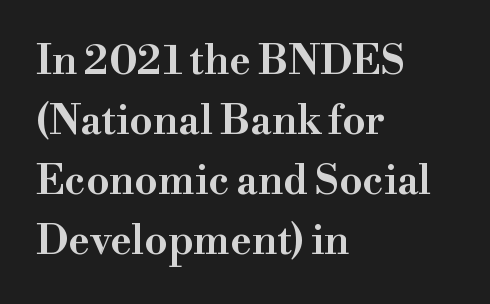
{"serif": "yes", "italic": "no", "width": "wide", "stroke_contrast": "high", "x_height": "small", "monospaced": "no", "underline": "no", "align": "left", "line_spacing": "normal", "line_spacing_ratio": 1.46, "letter_spacing": "normal", "letter_spacing_em": 0.0, "glyph_px": 41}
